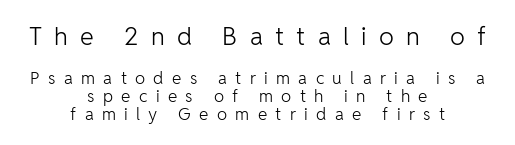
{"italic": "no", "bold": "no", "underline": "no", "align": "center", "line_spacing": "tight", "line_spacing_ratio": 1.07, "letter_spacing": "wide", "letter_spacing_em": 0.49, "larger_block": "first", "size_ratio": 1.47, "glyph_px": 25}
